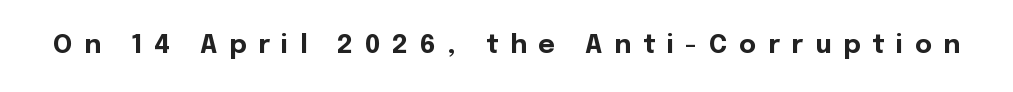
Q: Is the text bold? A: Yes.
Q: Is the text italic (slanted)? A: No, it is upright.
Q: Is the text underlined? A: No.
Q: Is the spacing between letters normal or unusually wide? A: Unusually wide.
